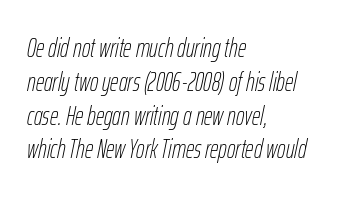
Which margin do the lines hug? The left one — the right edge is uneven. The typesetting does not lean heavy: it is not bold. Unmarked baselines from the first word to the last. The gaps between neighbouring characters are ordinary and unremarkable. Regarding leading, the lines here are spaced in the standard way.
